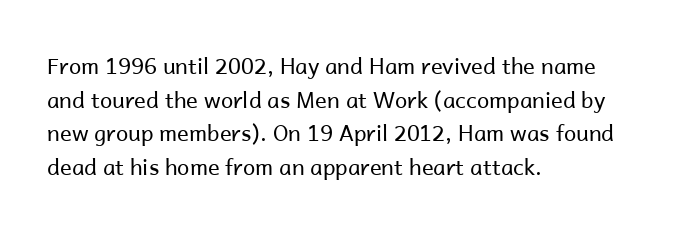
Q: Is the text bold? A: No.
Q: Is the text italic (slanted)? A: No, it is upright.
Q: Is the text underlined? A: No.
Q: How is the paragraph aligned? A: Left-aligned.
Q: Is the spacing between letters normal or unusually wide? A: Normal.
Q: Is the spacing between lines tight, normal or loose? A: Normal.
